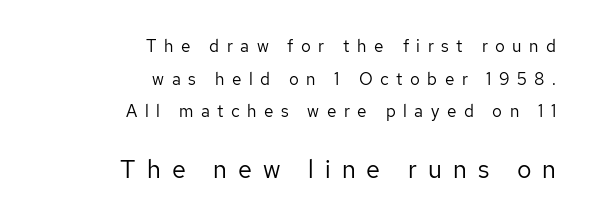
The image shows 25 px text type, upright; set right-aligned, loose line spacing (1.92x), unusually wide letter spacing (+0.44 em), not underlined; the second (bottom) block is 1.47x larger.
